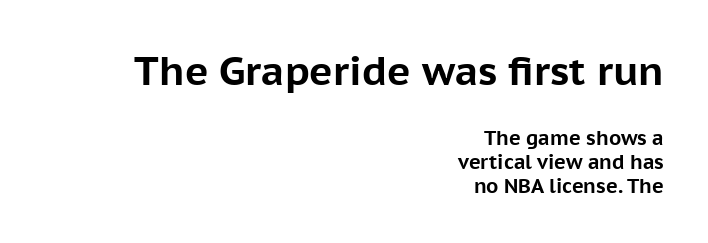
{"serif": "no", "italic": "no", "bold": "yes", "weight": "bold", "width": "normal", "stroke_contrast": "low", "x_height": "medium", "monospaced": "no", "underline": "no", "align": "right", "line_spacing_ratio": 1.2, "letter_spacing": "normal", "letter_spacing_em": 0.0, "larger_block": "first", "size_ratio": 2.0, "glyph_px": 40}
